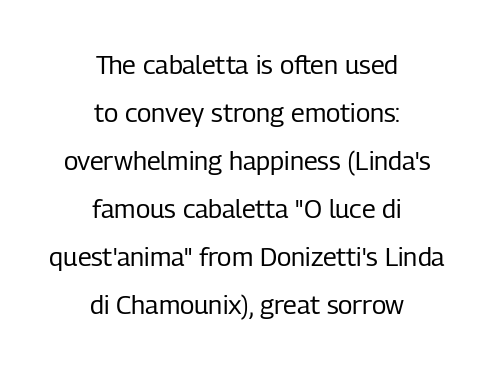
Q: Is the text bold? A: No.
Q: Is the text italic (slanted)? A: No, it is upright.
Q: Is the text underlined? A: No.
Q: How is the paragraph aligned? A: Centered.
Q: Is the spacing between letters normal or unusually wide? A: Normal.
